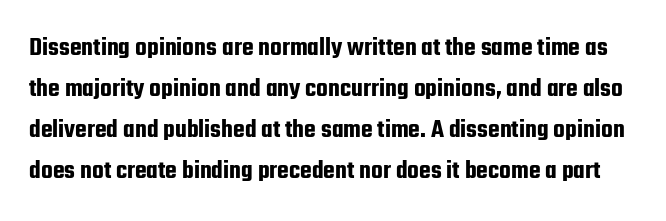
{"italic": "no", "underline": "no", "line_spacing": "normal", "line_spacing_ratio": 1.52, "letter_spacing": "normal", "letter_spacing_em": 0.0, "glyph_px": 27}
